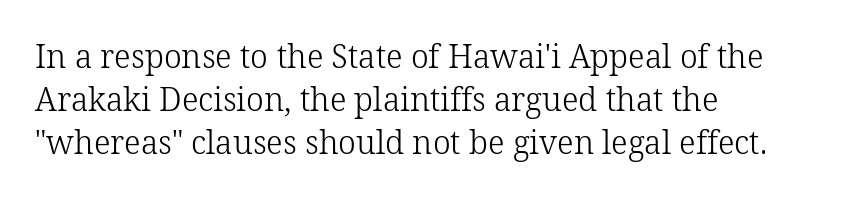
Letters rest on an invisible, unmarked baseline. Stem width sits at or under what a default text font uses. Letterform terminals end in serifs throughout the passage. This sample has the flowing, uneven cadence of proportional lettering. Layout note: lines flush left. A typesetter would mark this as roman, not italic.
